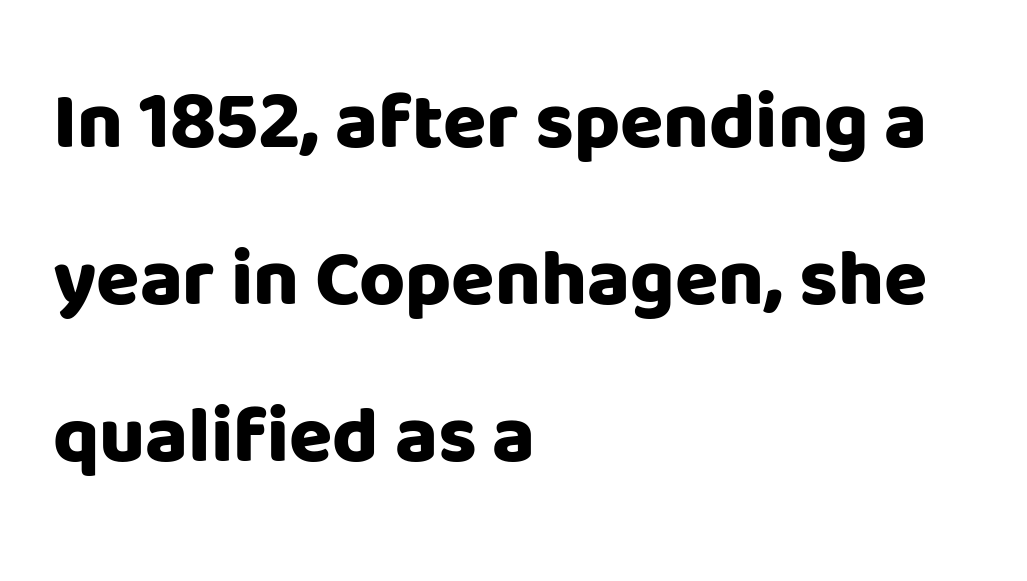
{"serif": "no", "italic": "no", "bold": "yes", "weight": "heavy", "width": "normal", "stroke_contrast": "low", "x_height": "large", "monospaced": "no", "underline": "no", "align": "left", "line_spacing": "loose", "line_spacing_ratio": 1.99, "letter_spacing": "normal", "letter_spacing_em": 0.0, "glyph_px": 79}
